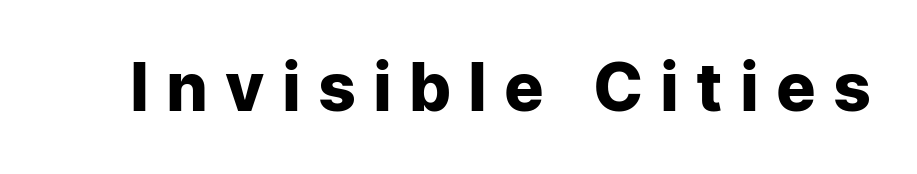
{"serif": "no", "italic": "no", "bold": "yes", "weight": "heavy", "width": "normal", "stroke_contrast": "low", "x_height": "medium", "monospaced": "no", "underline": "no", "letter_spacing": "wide", "letter_spacing_em": 0.29, "glyph_px": 66}
